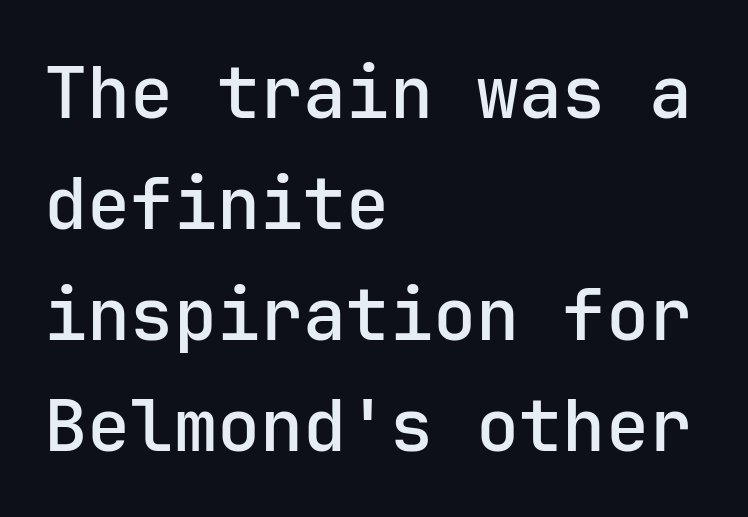
The image shows 72 px sans-serif type, upright, monospaced; set left-aligned, normal line spacing (1.54x), normal letter spacing, not underlined; low stroke contrast and a medium x-height.
